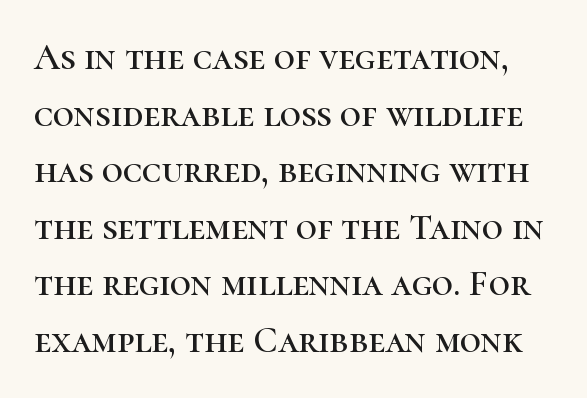
If you measured baseline to baseline, you'd find a middling distance. Looks like regular typesetting: each glyph gets only the width it needs. These lines were composed using upright roman letters. Classification — serif.
